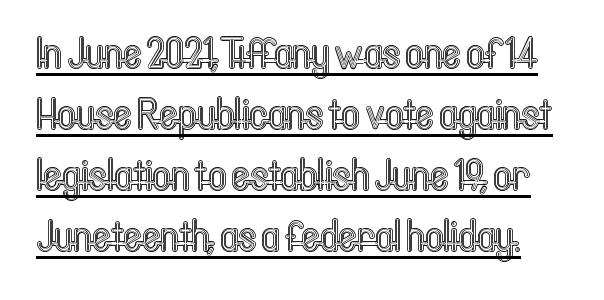
Q: Is the text italic (slanted)? A: No, it is upright.
Q: Is the text underlined? A: Yes.
Q: Is the spacing between letters normal or unusually wide? A: Normal.
Q: Is the spacing between lines tight, normal or loose? A: Normal.
Q: Width (condensed, normal, or wide)? A: Condensed.
Q: x-height? A: Medium.
Q: Monospaced? A: No.
